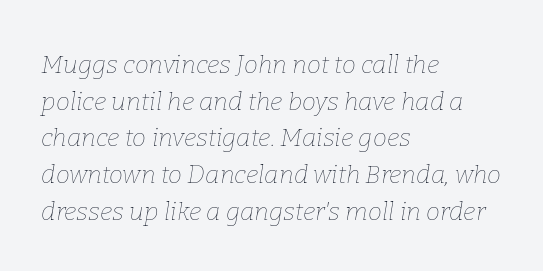
The image shows 25 px text type, italic (leaning right); set left-aligned, normal line spacing (1.47x), normal letter spacing, not underlined.
